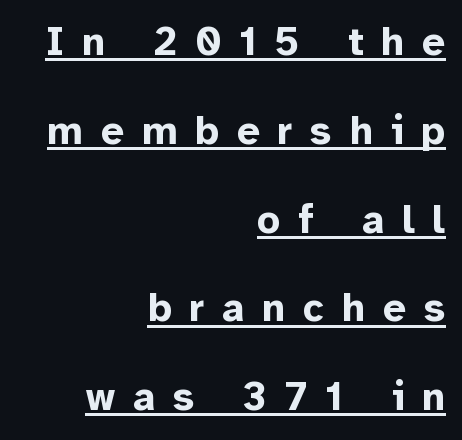
{"serif": "no", "italic": "no", "bold": "yes", "weight": "bold", "width": "normal", "stroke_contrast": "low", "x_height": "medium", "monospaced": "no", "underline": "yes", "align": "right", "line_spacing": "loose", "line_spacing_ratio": 2.22, "letter_spacing": "wide", "letter_spacing_em": 0.45, "glyph_px": 40}
